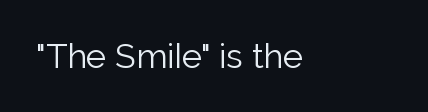
{"serif": "no", "italic": "no", "bold": "no", "weight": "light", "width": "normal", "stroke_contrast": "low", "x_height": "medium", "monospaced": "no", "underline": "no", "align": "left", "letter_spacing": "normal", "letter_spacing_em": 0.0, "glyph_px": 34}
